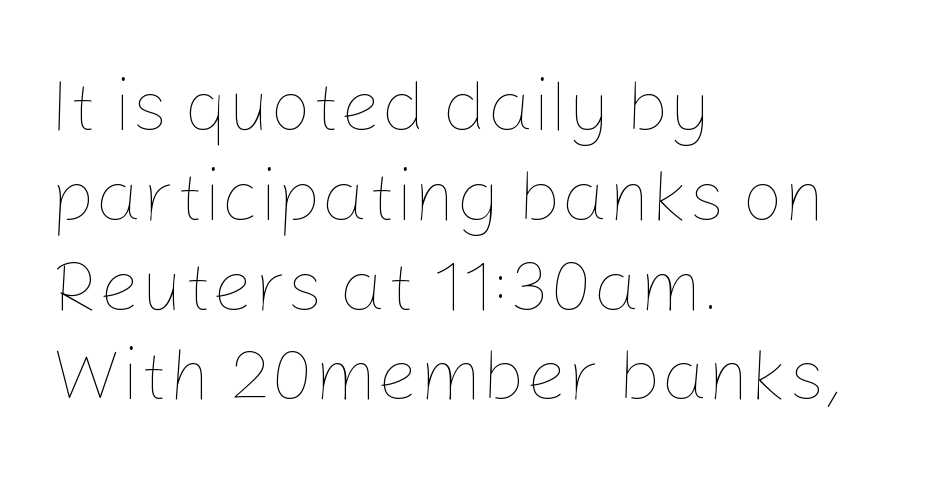
{"italic": "no", "bold": "no", "weight": "thin", "width": "normal", "stroke_contrast": "low", "x_height": "medium", "monospaced": "no", "underline": "no", "align": "left", "line_spacing_ratio": 1.23, "letter_spacing": "normal", "letter_spacing_em": 0.0, "glyph_px": 73}
